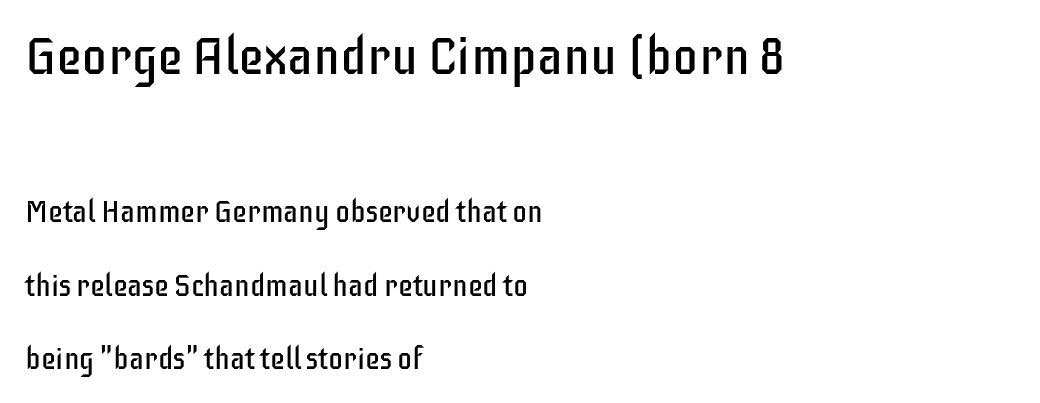
{"serif": "no", "italic": "no", "bold": "no", "weight": "regular", "width": "condensed", "stroke_contrast": "low", "x_height": "large", "monospaced": "no", "underline": "no", "align": "left", "line_spacing": "loose", "line_spacing_ratio": 2.44, "letter_spacing": "normal", "letter_spacing_em": 0.0, "larger_block": "first", "size_ratio": 1.73, "glyph_px": 52}
